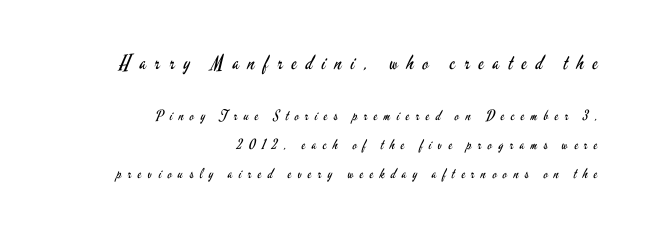
Caption: multi-line text, flush right, ragged left. Caption: expanded tracking, letters set apart. The face looks like a standard text weight, possibly lighter.
